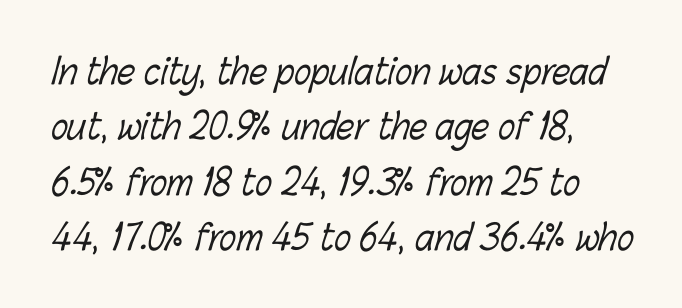
Proportional: the letters do not fall into vertical columns. Summary of weight: not heavy and not bold. Underline: absent. One glance says typical: line gaps are just what's usual. Casual observation: everything's shoved over to the left.
